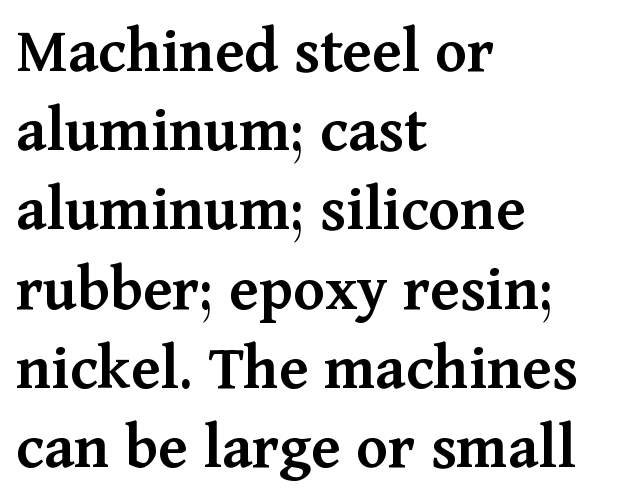
Short note: letters normally spaced. Heft: intermediate — a semibold. Do the characters align in a grid? No, the font is proportional. Does the lettering tilt? It doesn't — this is upright. The rendering anchors every line to the left-hand side.
